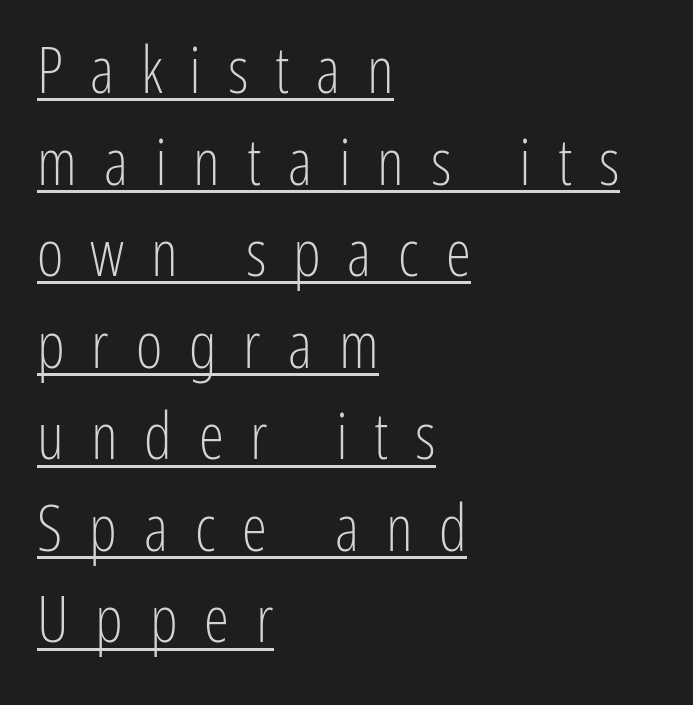
Q: Is the text bold? A: No.
Q: Is the text italic (slanted)? A: No, it is upright.
Q: Is the typeface a serif or a sans-serif typeface? A: Sans-serif.
Q: Is the text underlined? A: Yes.
Q: How is the paragraph aligned? A: Left-aligned.
Q: Is the spacing between letters normal or unusually wide? A: Unusually wide.
Q: Is the spacing between lines tight, normal or loose? A: Normal.
Q: Width (condensed, normal, or wide)? A: Condensed.
Q: Stroke contrast? A: Low.
Q: x-height? A: Medium.
Q: Monospaced? A: No.
